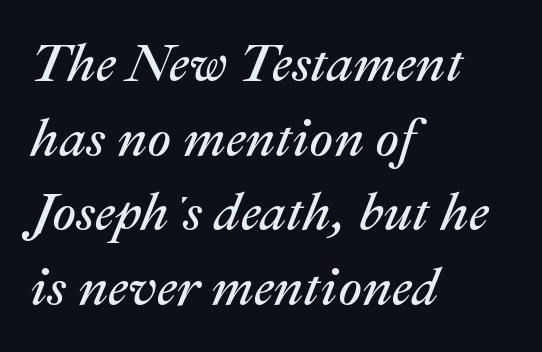
These lines were composed using italics. This rendering features lettering with no underline. The compositor pushed each line to the left boundary. Heaviness? Minimal to ordinary, like unemphasized prose.
